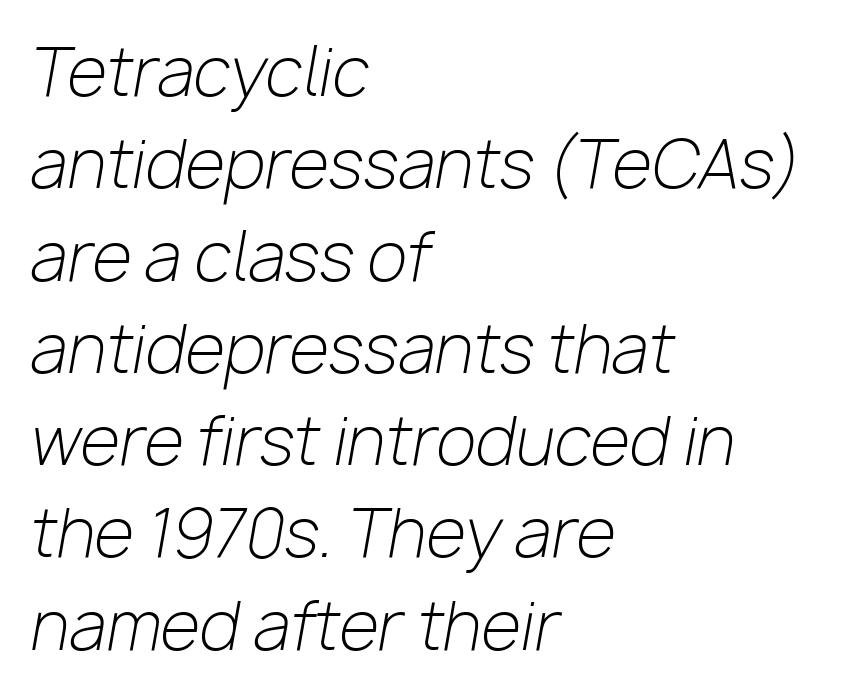
The image shows 65 px light type, italic (leaning right); set left-aligned, normal line spacing (1.42x), normal letter spacing, not underlined; low stroke contrast and a medium x-height.
